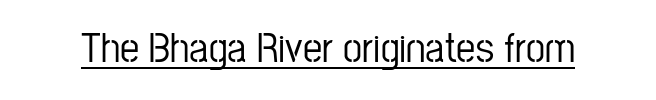
Compared with typical body copy, the letter spacing here is the same. The letters carry no serifs — their stems end cleanly without finishing strokes. Note the varied advance widths — an 'i' is clearly narrower than an 'm'. The rendered words wear a rule along their underside.
